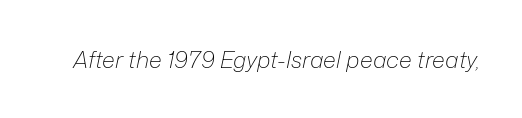
Each stroke keeps to a modest, everyday thickness or less. In terms of posture, this sample is oblique. Honestly, there is no underline to notice here at all. The horizontal fit of the characters is conventional and even.
